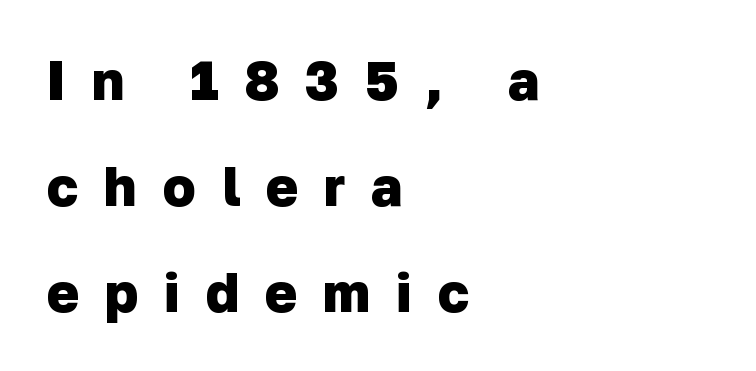
Summary of vertical rhythm: relaxed, with wide interline spacing. A full-strength bold gives these letters their thick strokes. Every row of glyphs begins at an identical x-position on the left. A clean baseline with only descenders dipping below it.
